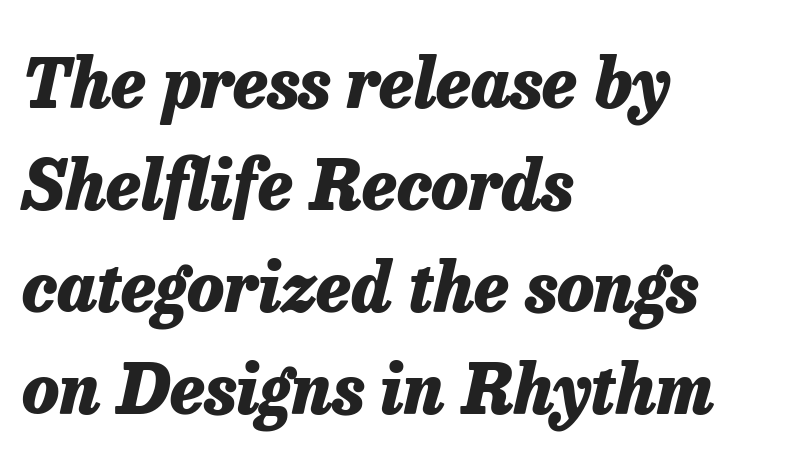
Slanted lettering throughout. The block of text has a typical density, with ordinary space between rows. Layout note: lines flush left. Check the space under the baseline: it is left empty. Looks like regular typesetting: each glyph gets only the width it needs.
